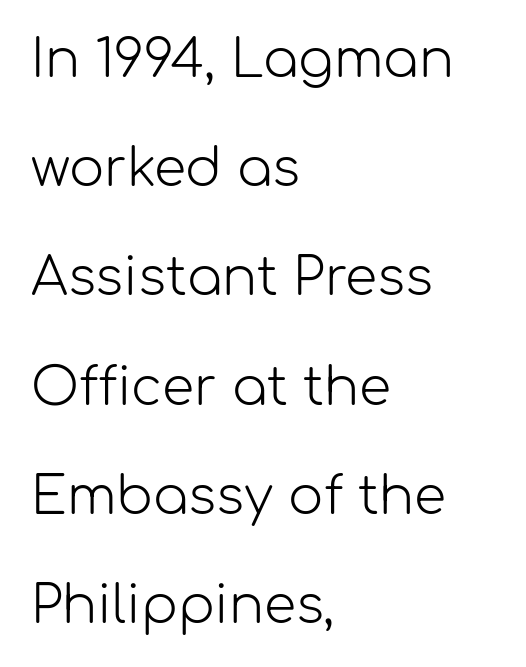
The image shows 52 px light sans-serif type, upright; set left-aligned, loose line spacing (2.1x), normal letter spacing, not underlined; low stroke contrast and a medium x-height.
